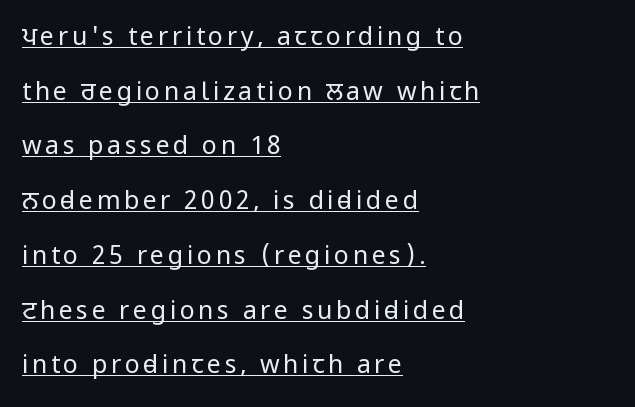
{"italic": "no", "bold": "no", "underline": "yes", "align": "left", "line_spacing": "loose", "line_spacing_ratio": 2.19, "glyph_px": 25}
